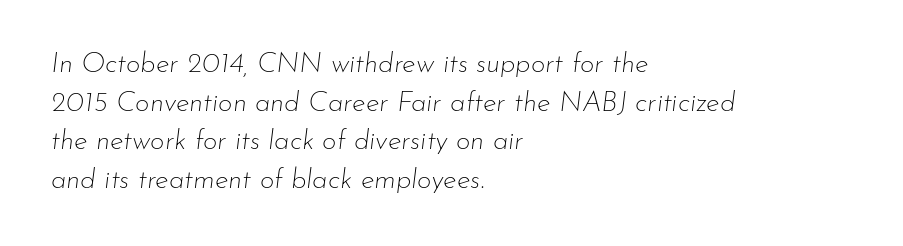
The image shows 28 px thin type, italic (leaning right); set left-aligned, normal line spacing (1.38x), normal letter spacing, not underlined; low stroke contrast and a small x-height.
